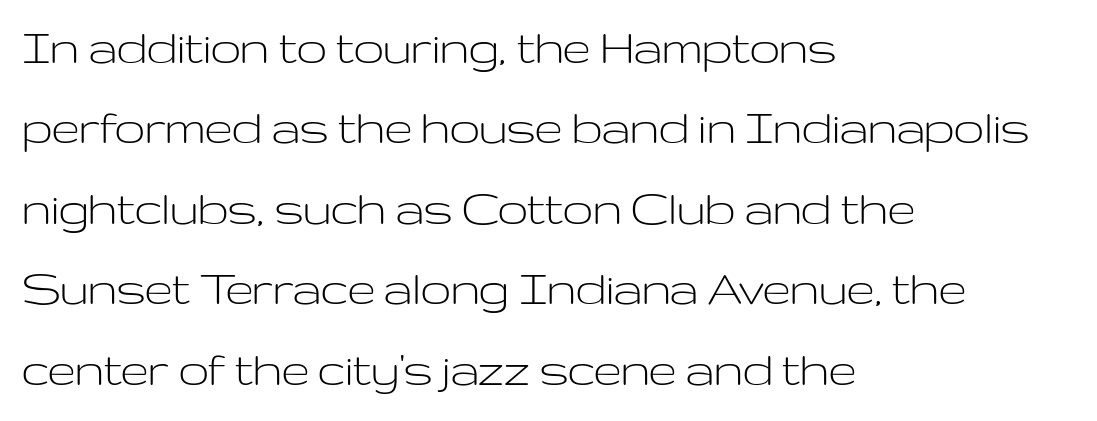
Q: Is the text bold? A: No.
Q: Is the text italic (slanted)? A: No, it is upright.
Q: Is the typeface a serif or a sans-serif typeface? A: Sans-serif.
Q: Is the text underlined? A: No.
Q: How is the paragraph aligned? A: Left-aligned.
Q: Is the spacing between letters normal or unusually wide? A: Normal.
Q: Is the spacing between lines tight, normal or loose? A: Normal.
Q: Width (condensed, normal, or wide)? A: Wide.
Q: Stroke contrast? A: Low.
Q: x-height? A: Medium.
Q: Monospaced? A: No.
